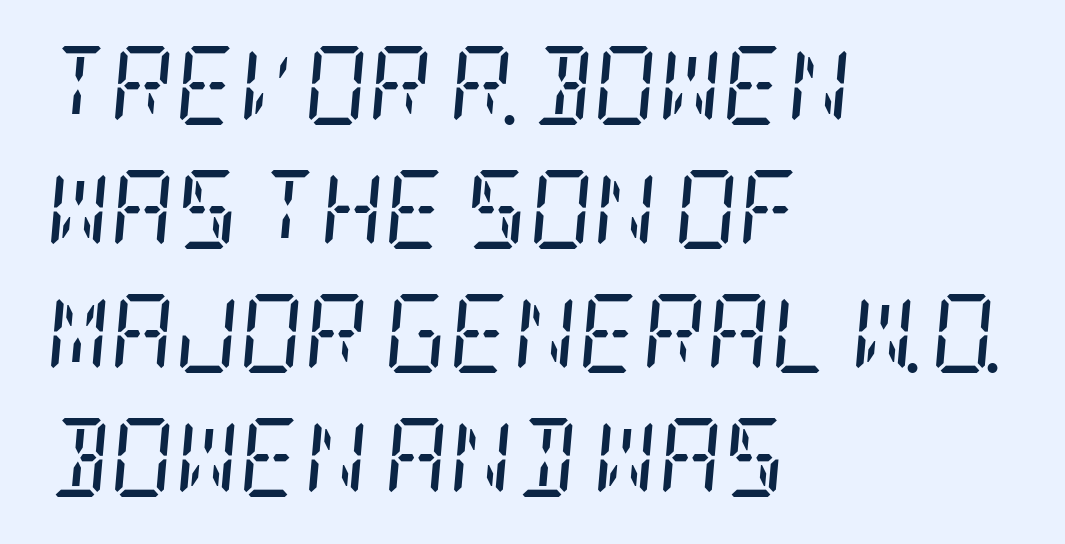
Q: Is the text bold? A: No.
Q: Is the text italic (slanted)? A: Yes, it leans right by about 5 degrees.
Q: Is the typeface a serif or a sans-serif typeface? A: Serif.
Q: Is the text underlined? A: No.
Q: How is the paragraph aligned? A: Left-aligned.
Q: Is the spacing between letters normal or unusually wide? A: Normal.
Q: Is the spacing between lines tight, normal or loose? A: Normal.
Q: Width (condensed, normal, or wide)? A: Condensed.
Q: Stroke contrast? A: Low.
Q: x-height? A: Large.
